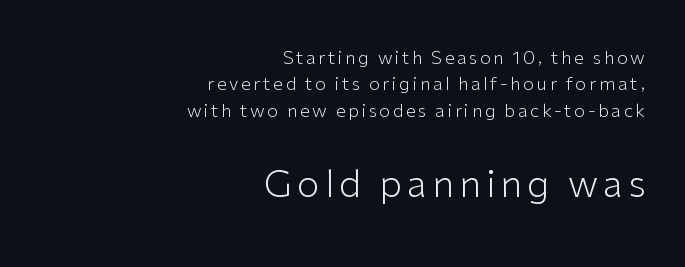
The image shows 37 px light sans-serif type, upright; set right-aligned, normal line spacing (1.46x), not underlined; the second (bottom) block is 2.06x larger; low stroke contrast and a medium x-height.
